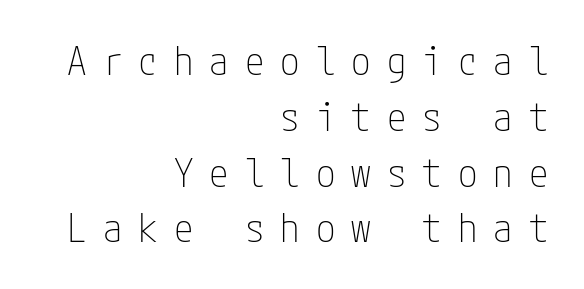
The image shows 39 px thin, condensed sans-serif type, upright; set right-aligned, normal line spacing (1.43x), unusually wide letter spacing (+0.41 em), not underlined; low stroke contrast and a medium x-height.
